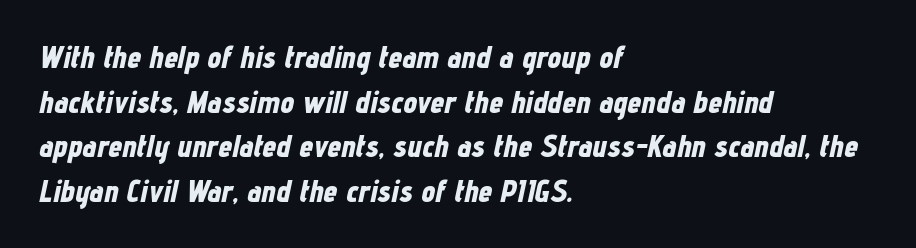
The image shows 31 px bold, condensed type, italic (leaning right); set left-aligned, normal line spacing (1.44x), normal letter spacing, not underlined; low stroke contrast and a medium x-height.
